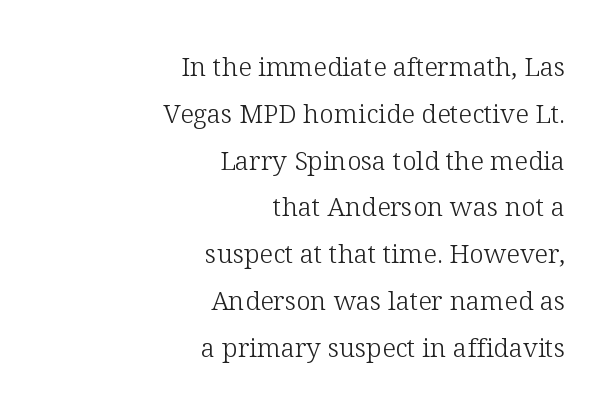
{"italic": "no", "bold": "no", "underline": "no", "align": "right", "line_spacing_ratio": 1.8, "letter_spacing": "normal", "letter_spacing_em": 0.0, "glyph_px": 26}
